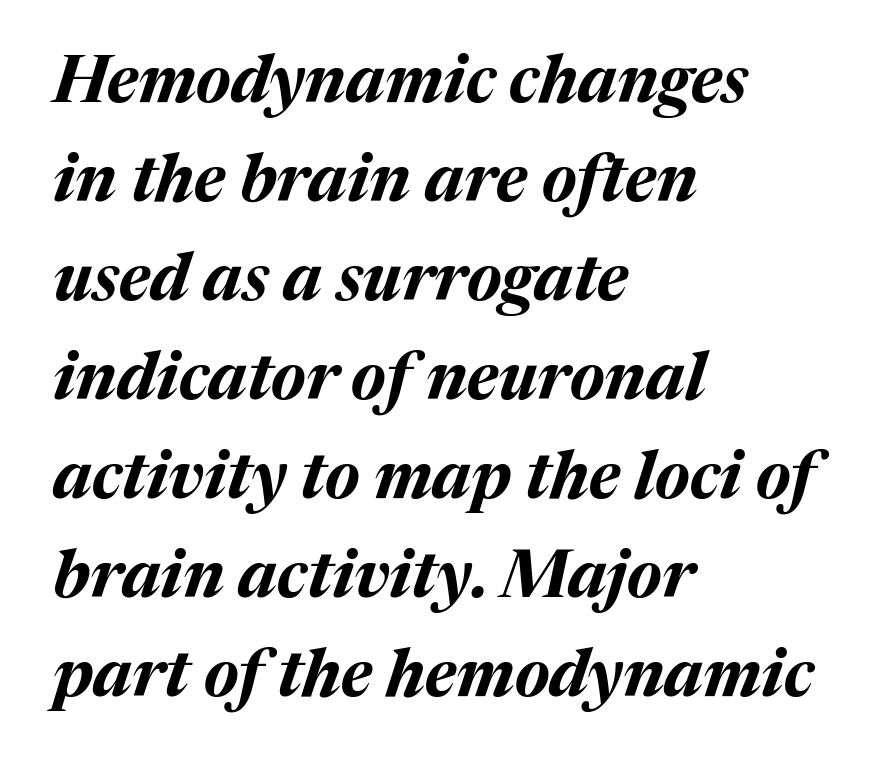
The image shows 66 px bold type, italic (leaning right); set left-aligned, normal line spacing (1.5x), normal letter spacing, not underlined; medium stroke contrast and a medium x-height.
